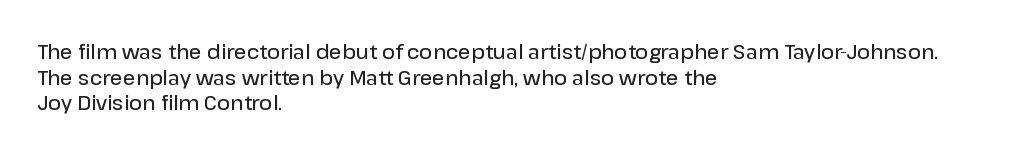
Q: Is the text bold? A: Semi-bold.
Q: Is the text italic (slanted)? A: No, it is upright.
Q: Is the text underlined? A: No.
Q: How is the paragraph aligned? A: Left-aligned.
Q: Is the spacing between letters normal or unusually wide? A: Normal.
Q: Is the spacing between lines tight, normal or loose? A: Normal.
